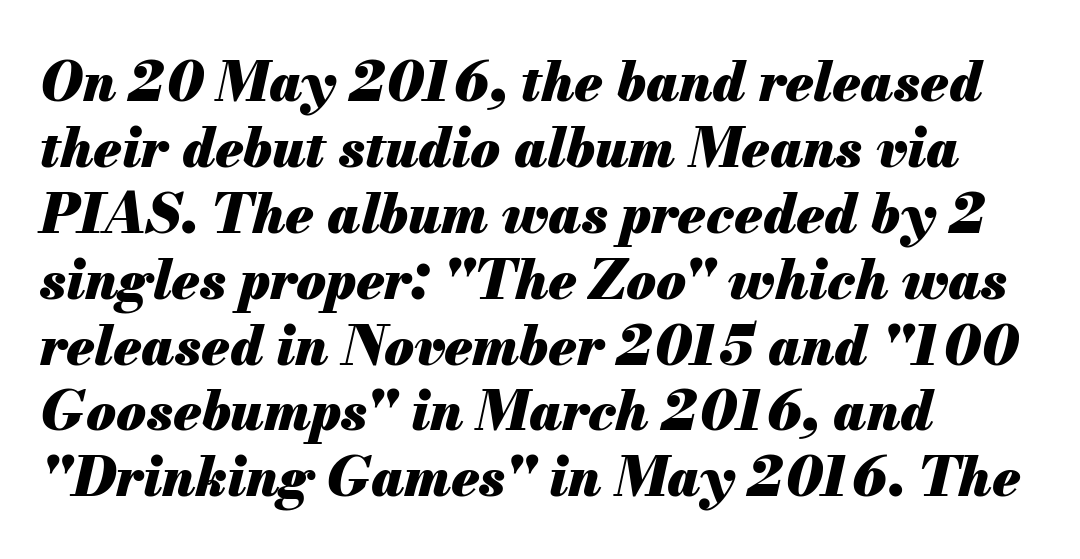
{"italic": "yes", "lean": "right", "slant_degrees": 13, "bold": "yes", "weight": "heavy", "width": "normal", "stroke_contrast": "medium", "x_height": "small", "monospaced": "no", "underline": "no", "align": "left", "line_spacing_ratio": 1.22, "letter_spacing": "normal", "letter_spacing_em": 0.0, "glyph_px": 54}
